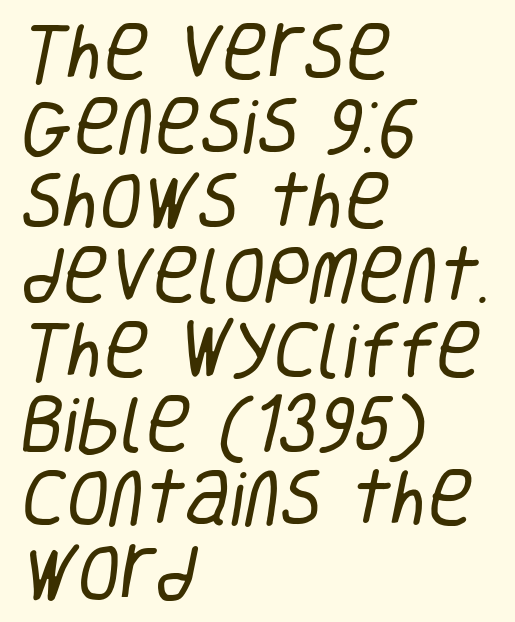
Q: Is the text bold? A: No.
Q: Is the typeface a serif or a sans-serif typeface? A: Sans-serif.
Q: Is the text underlined? A: No.
Q: How is the paragraph aligned? A: Left-aligned.
Q: Is the spacing between letters normal or unusually wide? A: Normal.
Q: Width (condensed, normal, or wide)? A: Condensed.
Q: Stroke contrast? A: Low.
Q: x-height? A: Large.
Q: Monospaced? A: No.
